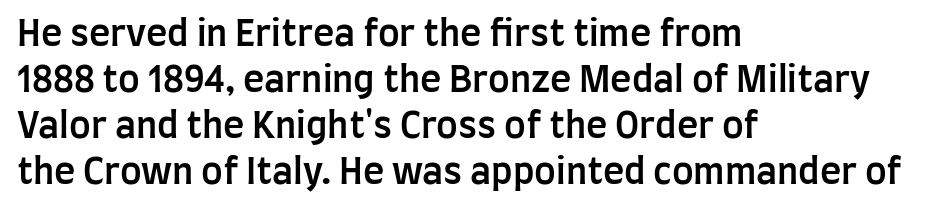
The image shows 36 px semibold, condensed sans-serif type, upright; set left-aligned, normal line spacing (1.28x), normal letter spacing, not underlined; low stroke contrast and a large x-height.
